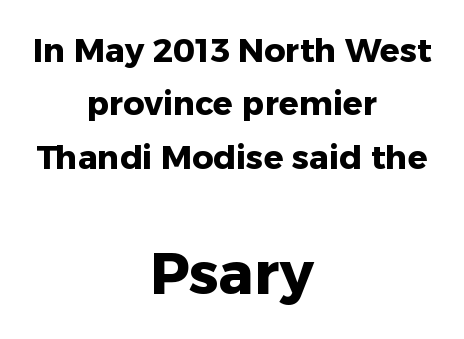
Baseline-to-baseline distance is the conventional proportion of letter height. The following chunk of copy outweighs the initial chunk in type size. Vertical strokes here are truly vertical. Nothing unusual about the tracking: characters are spaced as the font intends. The face used here has the dense, thick strokes of a bold.
